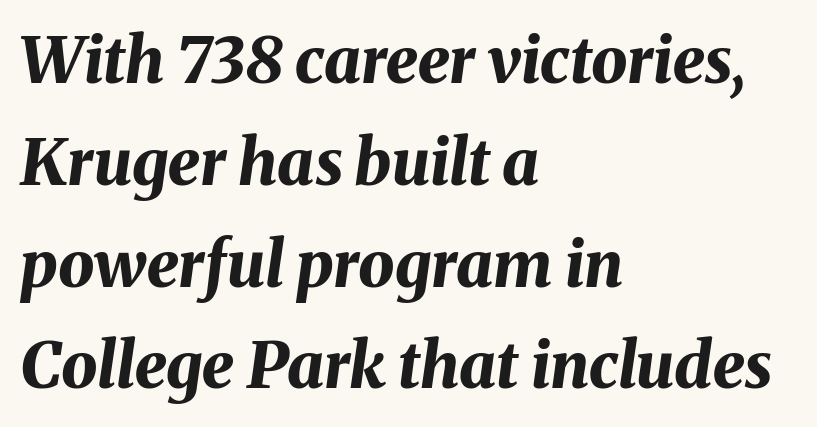
Q: Is the text bold? A: Yes.
Q: Is the text italic (slanted)? A: Yes, it leans right by about 8 degrees.
Q: Is the text underlined? A: No.
Q: How is the paragraph aligned? A: Left-aligned.
Q: Is the spacing between letters normal or unusually wide? A: Normal.
Q: Is the spacing between lines tight, normal or loose? A: Normal.
Q: Width (condensed, normal, or wide)? A: Normal.
Q: Stroke contrast? A: Medium.
Q: x-height? A: Medium.
Q: Monospaced? A: No.
